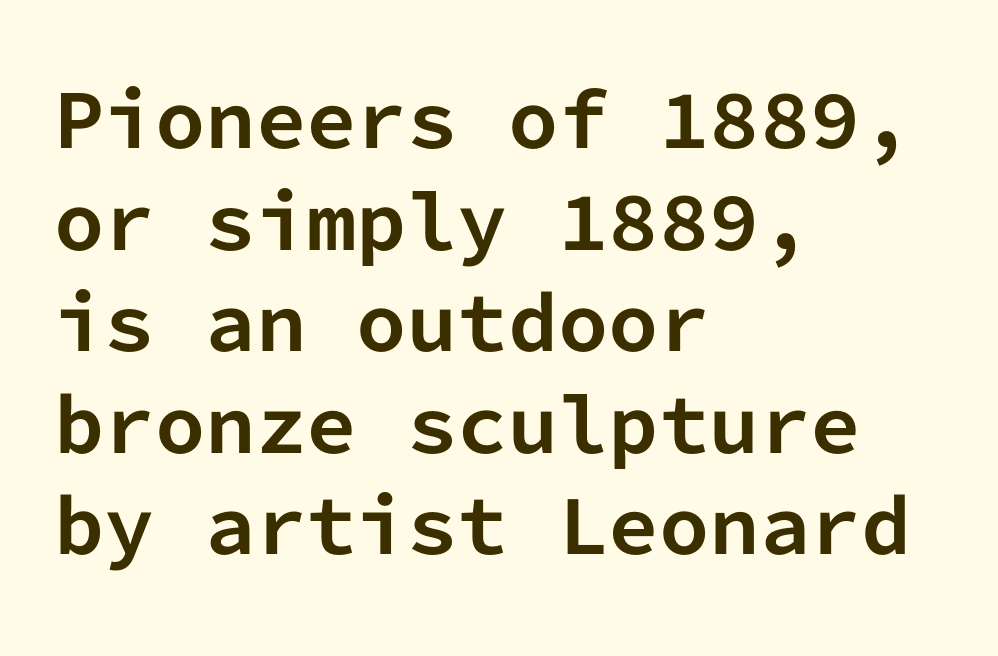
{"serif": "no", "italic": "no", "bold": "yes", "weight": "bold", "width": "normal", "stroke_contrast": "low", "x_height": "medium", "monospaced": "yes", "underline": "no", "align": "left", "line_spacing": "normal", "line_spacing_ratio": 1.41, "letter_spacing": "normal", "letter_spacing_em": 0.0, "glyph_px": 72}
